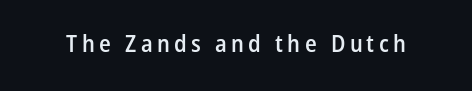
{"italic": "no", "bold": "semi", "underline": "no", "glyph_px": 24}
